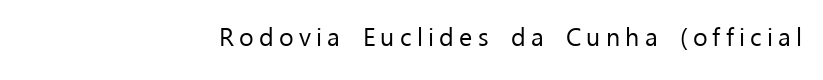
The image shows 25 px text type, upright; set right-aligned, unusually wide letter spacing (+0.21 em), not underlined.
